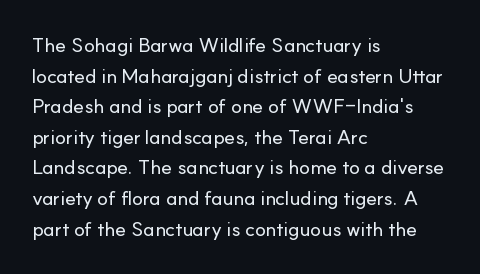
Posture: upright roman. Where is the straight margin? On the left. The passage shown stacks its lines at a standard gap. The passage shown is not underscored anywhere. The tracking reads as untouched default to a designer's eye.
